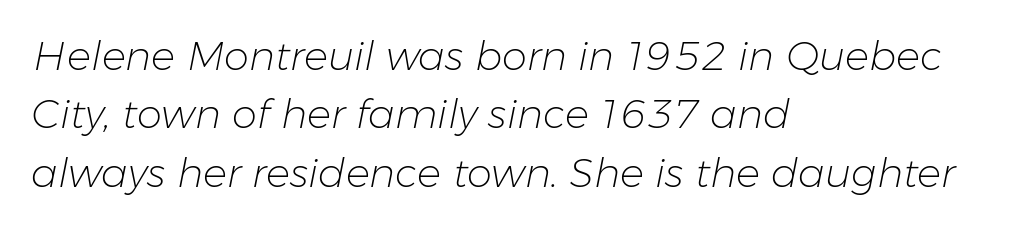
The image shows 40 px light type, italic (leaning right); set left-aligned, normal line spacing (1.46x), normal letter spacing, not underlined; low stroke contrast and a medium x-height.
